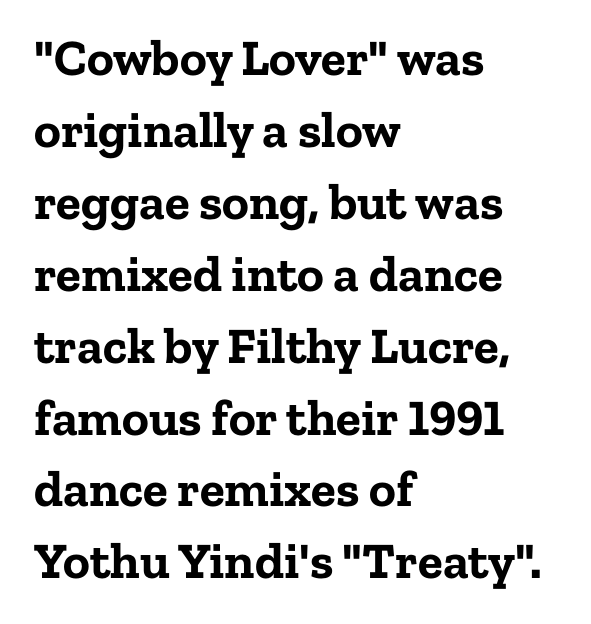
Q: Is the text bold? A: Yes.
Q: Is the text italic (slanted)? A: No, it is upright.
Q: Is the typeface a serif or a sans-serif typeface? A: Serif.
Q: Is the text underlined? A: No.
Q: How is the paragraph aligned? A: Left-aligned.
Q: Is the spacing between letters normal or unusually wide? A: Normal.
Q: Is the spacing between lines tight, normal or loose? A: Normal.
Q: Width (condensed, normal, or wide)? A: Normal.
Q: Stroke contrast? A: Low.
Q: x-height? A: Medium.
Q: Monospaced? A: No.
